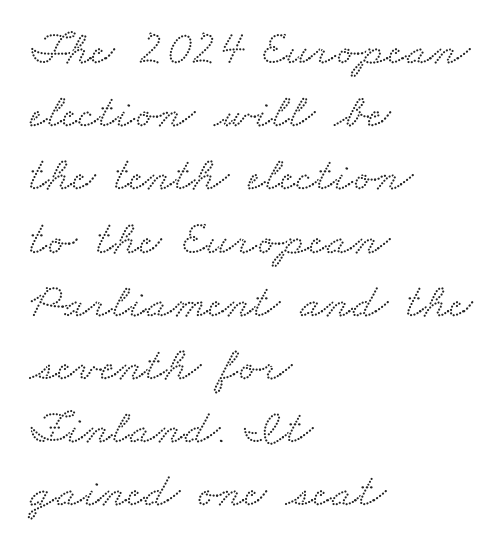
Q: Is the text underlined? A: No.
Q: How is the paragraph aligned? A: Left-aligned.
Q: Is the spacing between letters normal or unusually wide? A: Normal.
Q: Is the spacing between lines tight, normal or loose? A: Normal.
Q: Width (condensed, normal, or wide)? A: Wide.
Q: Stroke contrast? A: Low.
Q: x-height? A: Small.
Q: Monospaced? A: No.
